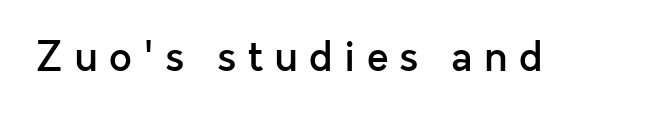
{"serif": "no", "italic": "no", "bold": "semi", "weight": "semibold", "width": "normal", "x_height": "medium", "monospaced": "no", "underline": "no", "letter_spacing": "wide", "letter_spacing_em": 0.28, "glyph_px": 40}
